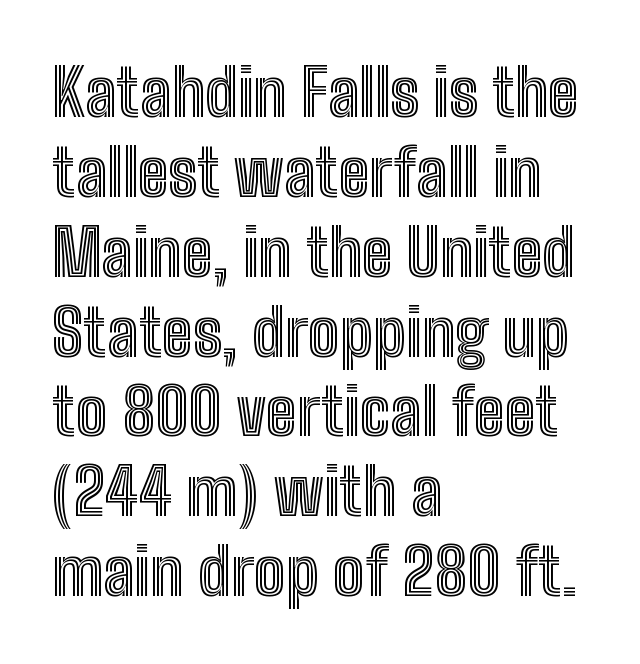
{"italic": "no", "width": "condensed", "x_height": "medium", "monospaced": "no", "underline": "no", "align": "left", "line_spacing_ratio": 1.21, "letter_spacing": "normal", "letter_spacing_em": 0.0, "glyph_px": 66}
